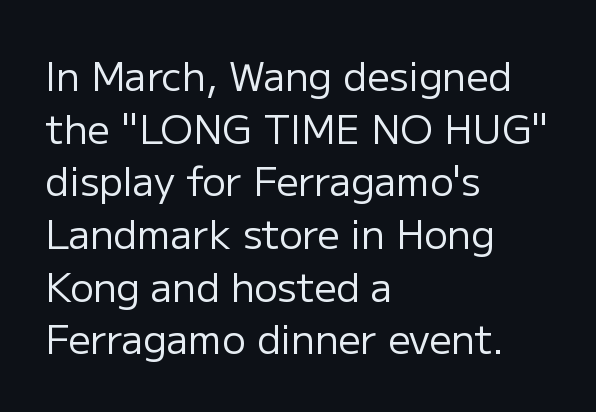
{"serif": "no", "italic": "no", "bold": "no", "weight": "regular", "width": "normal", "stroke_contrast": "low", "x_height": "medium", "monospaced": "no", "underline": "no", "align": "left", "line_spacing": "normal", "line_spacing_ratio": 1.35, "letter_spacing": "normal", "letter_spacing_em": 0.0, "glyph_px": 39}
